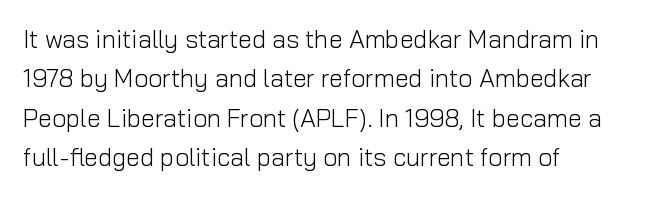
The image shows 25 px text type, upright; set left-aligned, normal line spacing (1.58x), normal letter spacing, not underlined.
